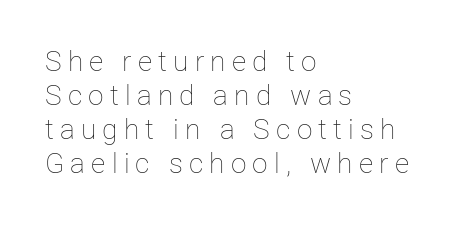
Q: Is the text bold? A: No.
Q: Is the text italic (slanted)? A: No, it is upright.
Q: Is the text underlined? A: No.
Q: How is the paragraph aligned? A: Left-aligned.
Q: Is the spacing between letters normal or unusually wide? A: Unusually wide.
Q: Width (condensed, normal, or wide)? A: Normal.
Q: Stroke contrast? A: Low.
Q: x-height? A: Medium.
Q: Monospaced? A: No.
